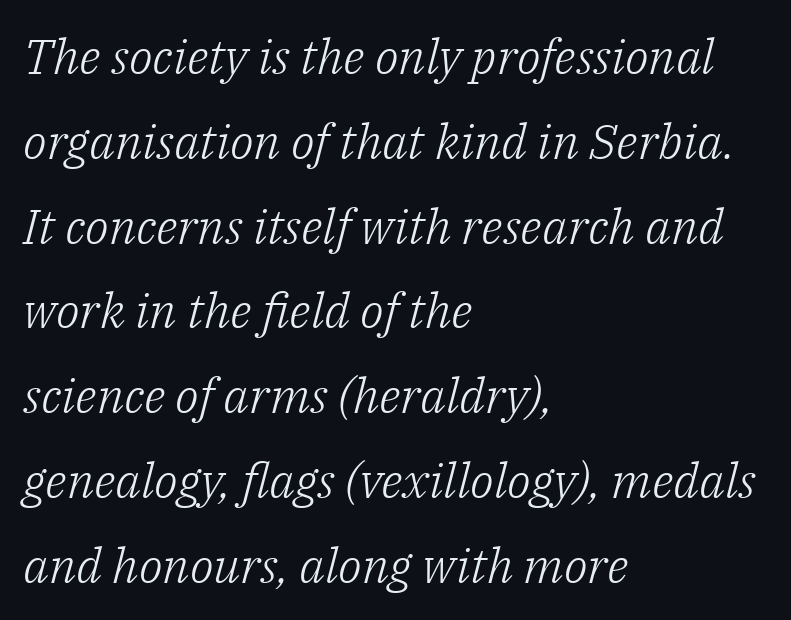
{"serif": "yes", "italic": "yes", "lean": "right", "slant_degrees": 14, "bold": "no", "weight": "light", "width": "normal", "stroke_contrast": "low", "x_height": "medium", "monospaced": "no", "underline": "no", "align": "left", "line_spacing_ratio": 1.73, "letter_spacing": "normal", "letter_spacing_em": 0.0, "glyph_px": 49}
